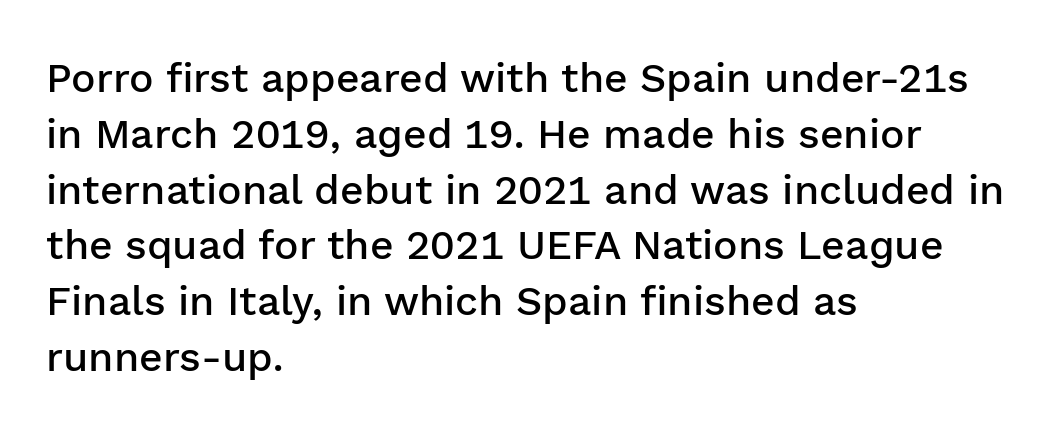
Q: Is the text bold? A: Semi-bold.
Q: Is the text italic (slanted)? A: No, it is upright.
Q: Is the typeface a serif or a sans-serif typeface? A: Sans-serif.
Q: Is the text underlined? A: No.
Q: How is the paragraph aligned? A: Left-aligned.
Q: Is the spacing between letters normal or unusually wide? A: Normal.
Q: Is the spacing between lines tight, normal or loose? A: Normal.
Q: Width (condensed, normal, or wide)? A: Normal.
Q: Stroke contrast? A: Low.
Q: x-height? A: Medium.
Q: Monospaced? A: No.
